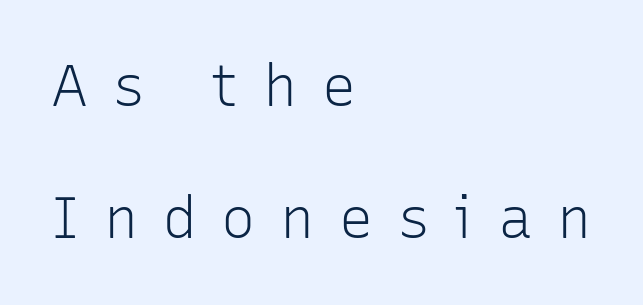
{"serif": "no", "italic": "no", "bold": "no", "weight": "light", "width": "normal", "stroke_contrast": "low", "x_height": "medium", "monospaced": "no", "underline": "no", "align": "left", "line_spacing": "loose", "line_spacing_ratio": 2.32, "letter_spacing": "wide", "letter_spacing_em": 0.43, "glyph_px": 57}
